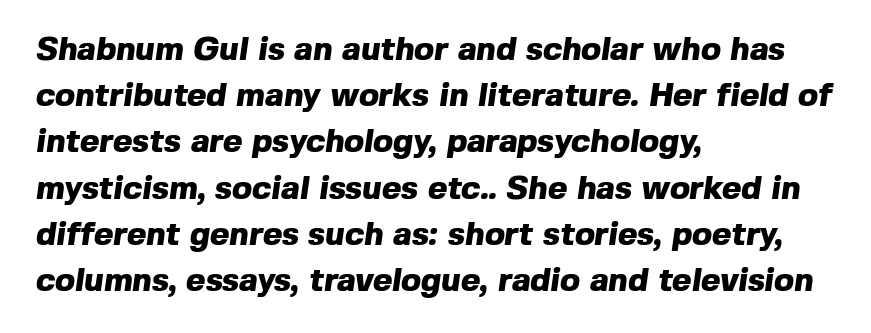
{"serif": "no", "bold": "yes", "weight": "heavy", "width": "normal", "x_height": "medium", "monospaced": "no", "underline": "no", "align": "left", "line_spacing": "normal", "line_spacing_ratio": 1.4, "letter_spacing": "normal", "letter_spacing_em": 0.0, "glyph_px": 33}
